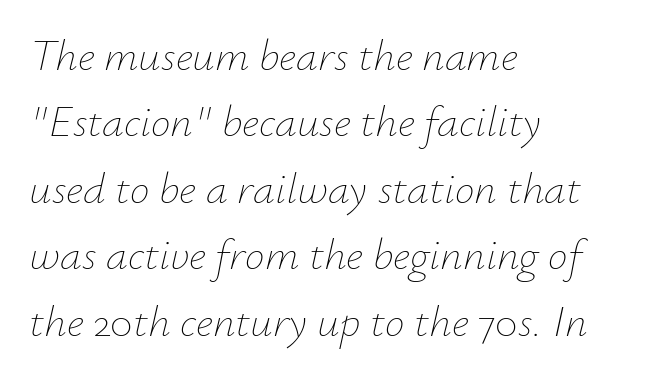
The image shows 44 px thin type, italic (leaning right); set left-aligned, normal line spacing (1.51x), normal letter spacing, not underlined; low stroke contrast and a small x-height.
